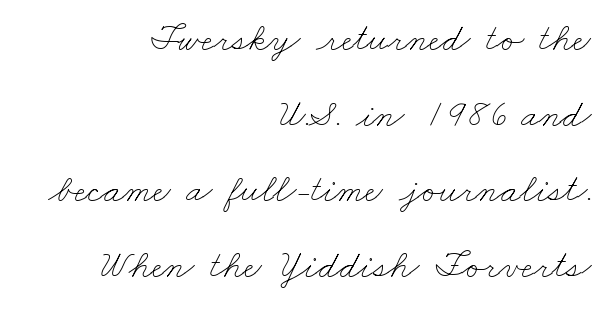
Q: Is the text bold? A: No.
Q: Is the text underlined? A: No.
Q: How is the paragraph aligned? A: Right-aligned.
Q: Is the spacing between letters normal or unusually wide? A: Normal.
Q: Is the spacing between lines tight, normal or loose? A: Loose.
Q: Width (condensed, normal, or wide)? A: Wide.
Q: Stroke contrast? A: Low.
Q: x-height? A: Small.
Q: Monospaced? A: No.
